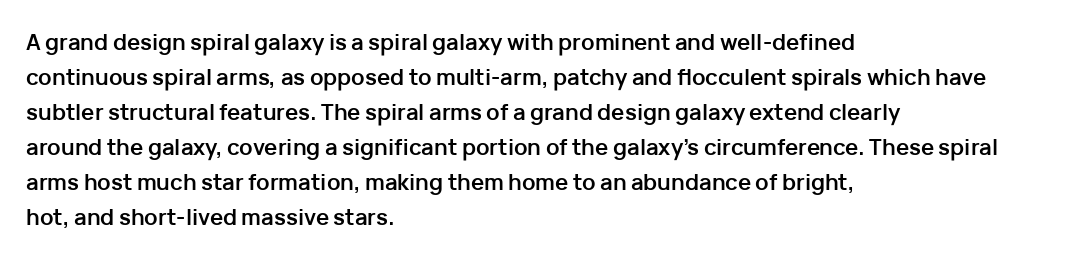
Horizontal bands of white between lines are of average thickness. The rendering keeps characters at their native spacing. Line beginnings align vertically; line endings do not. The font is running at its bold setting. No italicization has been applied; the sample stays upright.
